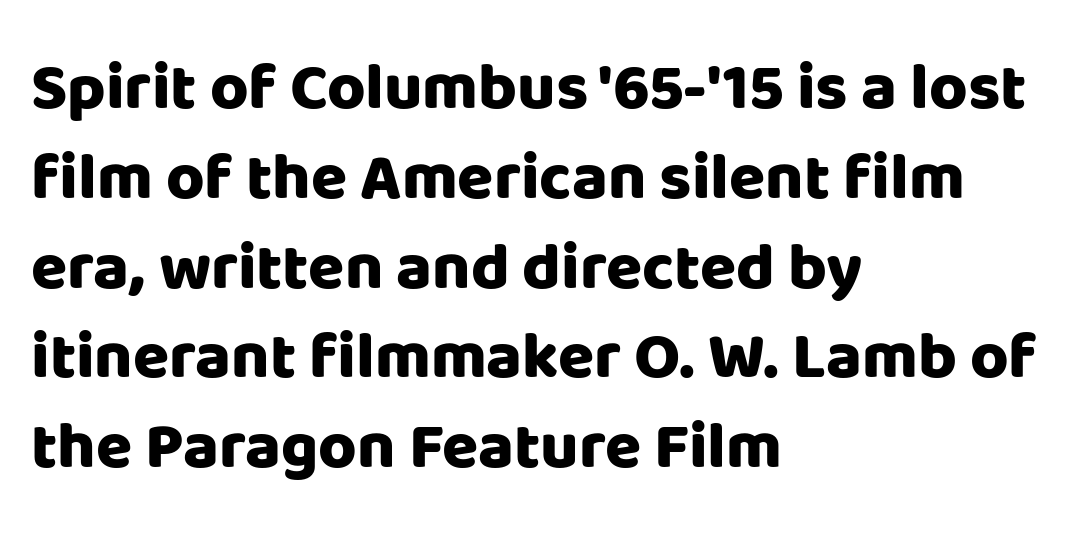
The image shows 66 px heavy sans-serif type, upright; set left-aligned, normal line spacing (1.36x), normal letter spacing, not underlined; low stroke contrast and a large x-height.
